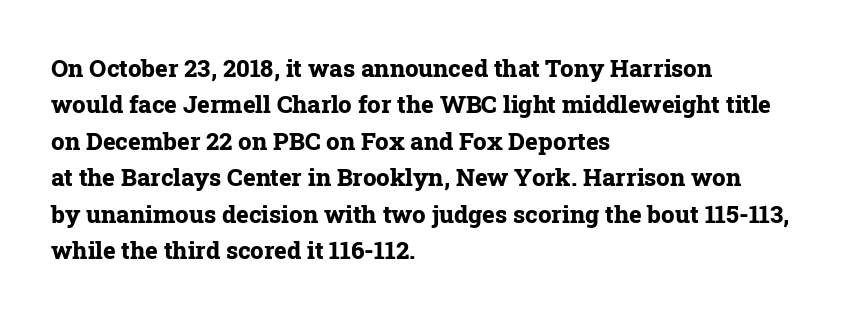
The designer left line spacing at the default. The horizontal fit of the characters is conventional and even. The specimen reads as upright at a glance. The passage shown is not underscored anywhere. The letters are bold, with thick, heavy strokes.
